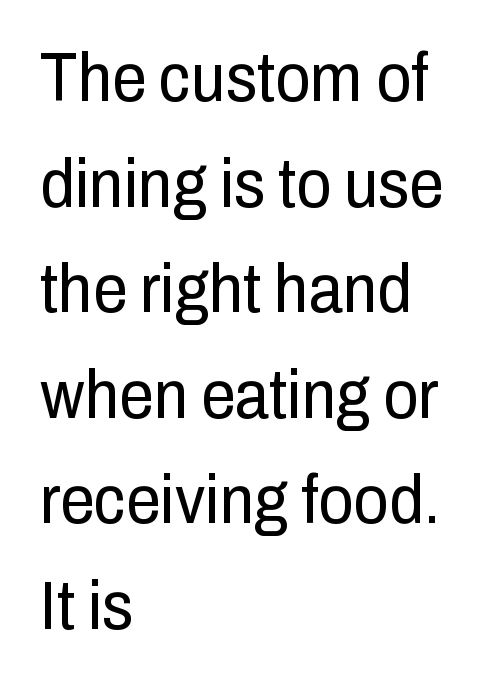
The passage is arranged the way most books set body copy — flush left. This block has exactly the height ordinary leading produces. The foot of each line stays bare and open. This sample uses a sans-serif face. A typesetter would call this zero additional tracking.
